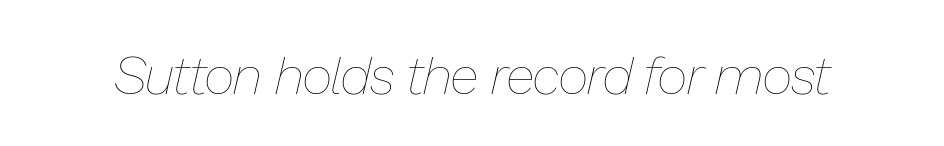
Looks like regular typesetting: each glyph gets only the width it needs. Quick note: underline off. You could call the tracking neutral — neither tight nor loose. Is the type heavy? It reads as light-to-regular instead.
